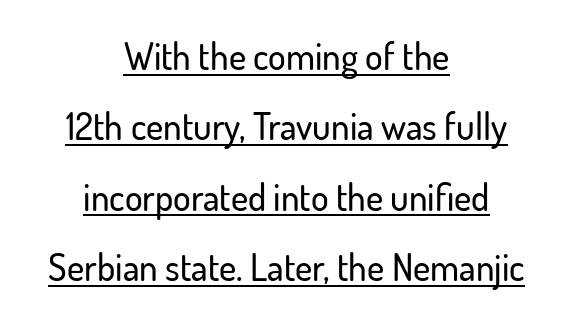
Q: Is the text italic (slanted)? A: No, it is upright.
Q: Is the typeface a serif or a sans-serif typeface? A: Sans-serif.
Q: Is the text underlined? A: Yes.
Q: How is the paragraph aligned? A: Centered.
Q: Is the spacing between letters normal or unusually wide? A: Normal.
Q: Is the spacing between lines tight, normal or loose? A: Loose.
Q: Width (condensed, normal, or wide)? A: Normal.
Q: Stroke contrast? A: Low.
Q: x-height? A: Small.
Q: Monospaced? A: No.
